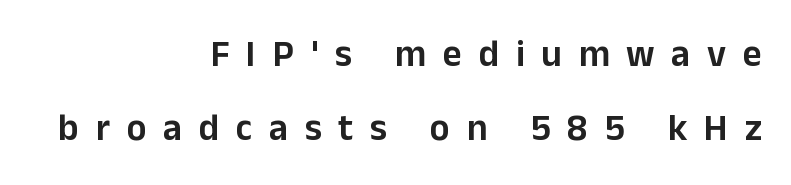
The image shows 37 px sans-serif type, upright; set right-aligned, loose line spacing (1.99x), unusually wide letter spacing (+0.45 em), not underlined; low stroke contrast and a medium x-height.
